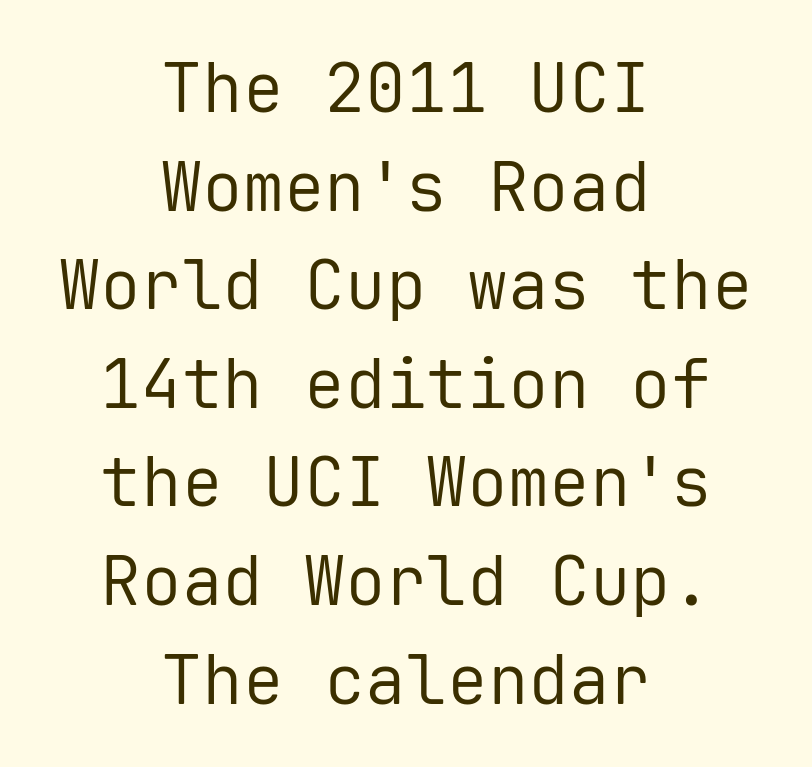
{"serif": "no", "italic": "no", "bold": "no", "weight": "regular", "width": "normal", "stroke_contrast": "low", "x_height": "medium", "monospaced": "yes", "underline": "no", "align": "center", "line_spacing": "normal", "line_spacing_ratio": 1.45, "letter_spacing": "normal", "letter_spacing_em": 0.0, "glyph_px": 68}
